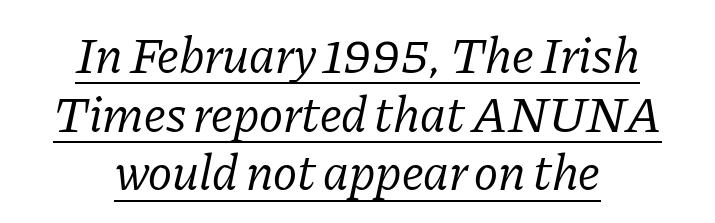
Rendered with sloped, italic letterforms. The horizontal fit of the characters is conventional and even. Caption: face not bold, strokes unweighted. Looks like regular typesetting: each glyph gets only the width it needs. Where is the straight margin? There isn't one; the lines are centered.
